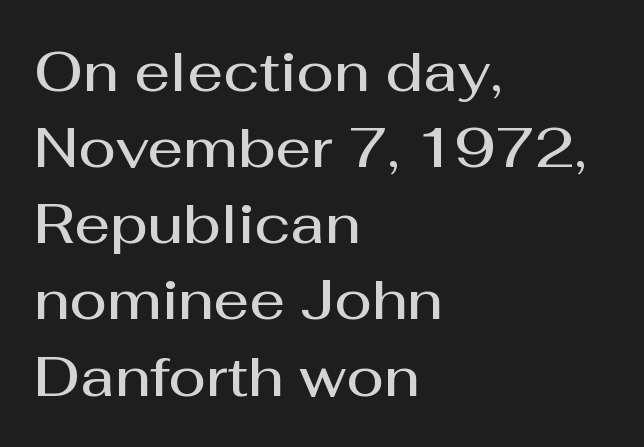
{"serif": "no", "italic": "no", "bold": "semi", "weight": "semibold", "width": "normal", "stroke_contrast": "medium", "x_height": "medium", "monospaced": "no", "underline": "no", "align": "left", "line_spacing": "normal", "line_spacing_ratio": 1.36, "letter_spacing": "normal", "letter_spacing_em": 0.0, "glyph_px": 56}
